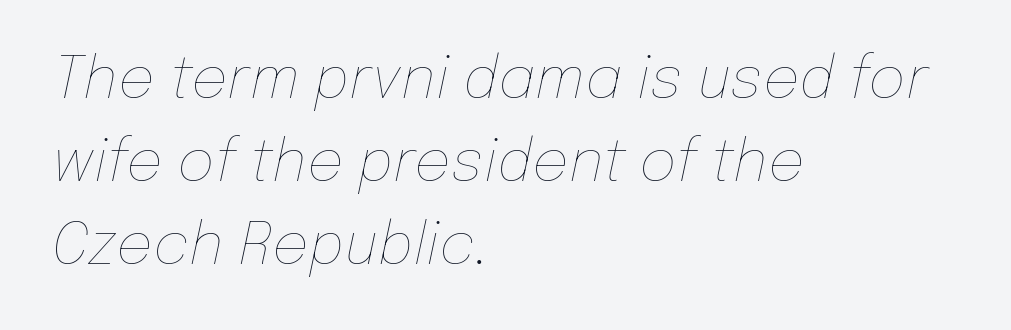
Q: Is the text bold? A: No.
Q: Is the text italic (slanted)? A: Yes, it leans right by about 12 degrees.
Q: Is the text underlined? A: No.
Q: How is the paragraph aligned? A: Left-aligned.
Q: Is the spacing between letters normal or unusually wide? A: Normal.
Q: Is the spacing between lines tight, normal or loose? A: Normal.
Q: Width (condensed, normal, or wide)? A: Normal.
Q: Stroke contrast? A: Low.
Q: x-height? A: Medium.
Q: Monospaced? A: No.
